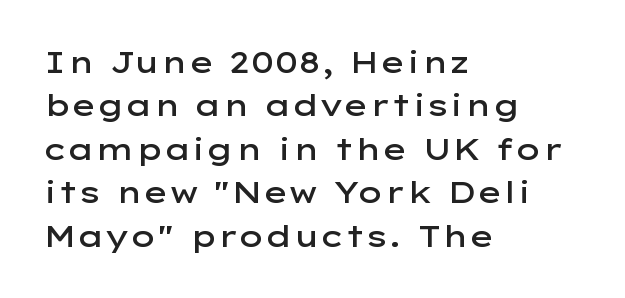
The image shows 30 px semibold, wide sans-serif type, upright; set left-aligned, normal line spacing (1.45x), normal letter spacing, not underlined; low stroke contrast and a medium x-height.
